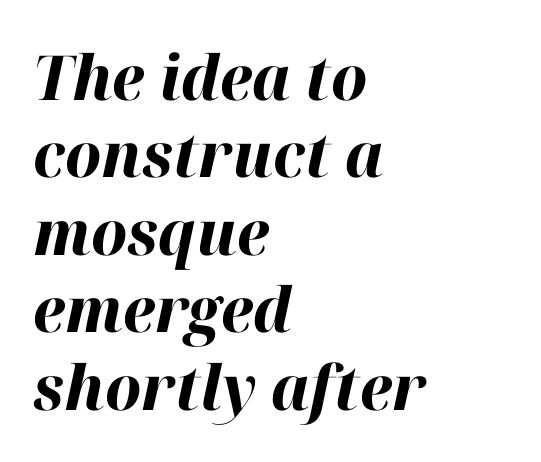
The image shows 62 px bold type, italic (leaning right); set left-aligned, normal line spacing (1.25x), normal letter spacing, not underlined; high stroke contrast and a medium x-height.
